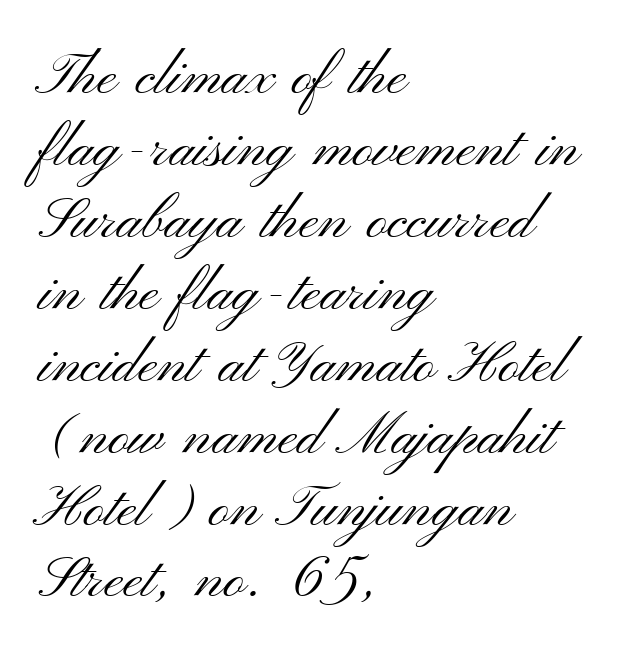
{"serif": "no", "bold": "no", "weight": "light", "width": "wide", "stroke_contrast": "medium", "x_height": "small", "monospaced": "no", "underline": "no", "align": "left", "line_spacing_ratio": 1.24, "letter_spacing": "normal", "letter_spacing_em": 0.0, "glyph_px": 58}
